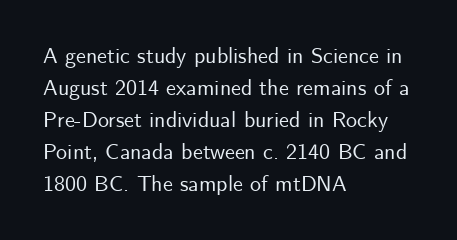
Left-aligned paragraph, ragged on the right. Rendered with straight, roman letterforms. Successive baselines arrive at the customary interval. Descenders are the only things crossing below the line. Is the letter spacing exaggerated? No — it looks like the ordinary default.
